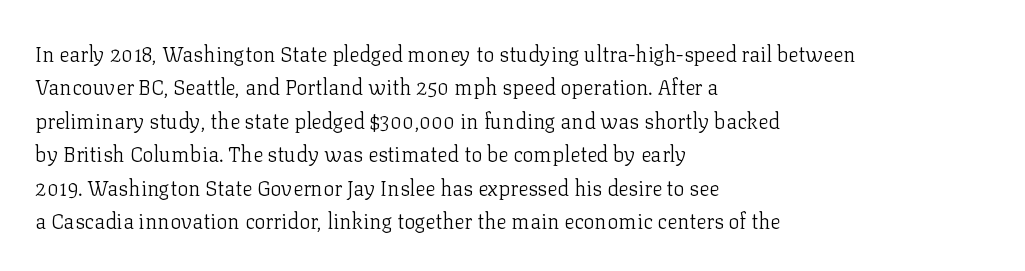
Q: Is the text bold? A: No.
Q: Is the text italic (slanted)? A: No, it is upright.
Q: Is the text underlined? A: No.
Q: How is the paragraph aligned? A: Left-aligned.
Q: Is the spacing between letters normal or unusually wide? A: Normal.
Q: Is the spacing between lines tight, normal or loose? A: Normal.
